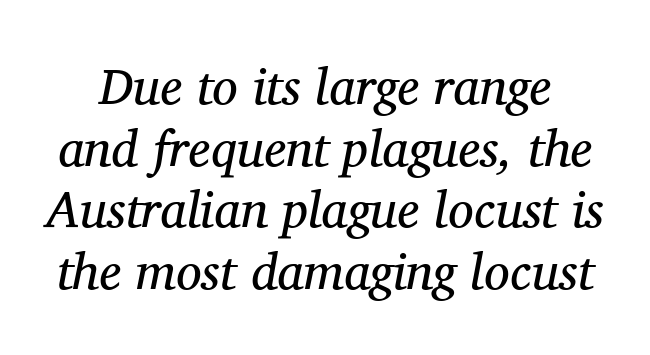
{"serif": "yes", "italic": "yes", "lean": "right", "slant_degrees": 11, "bold": "no", "weight": "regular", "width": "normal", "stroke_contrast": "medium", "x_height": "medium", "monospaced": "no", "underline": "no", "line_spacing_ratio": 1.21, "letter_spacing": "normal", "letter_spacing_em": 0.0, "glyph_px": 51}
